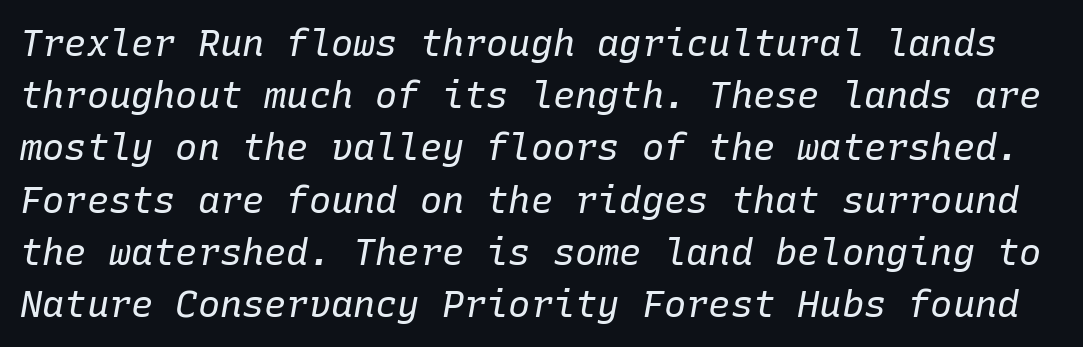
The image shows 37 px regular-weight type, italic (leaning right), monospaced; set normal line spacing (1.41x), normal letter spacing, not underlined; low stroke contrast and a medium x-height.
